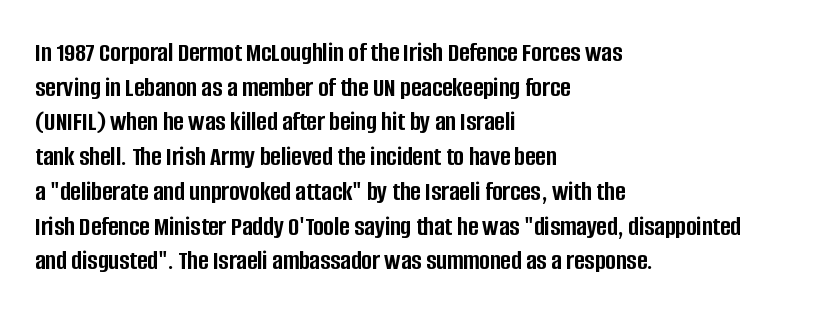
Q: Is the text bold? A: Yes.
Q: Is the text italic (slanted)? A: No, it is upright.
Q: Is the typeface a serif or a sans-serif typeface? A: Sans-serif.
Q: Is the text underlined? A: No.
Q: How is the paragraph aligned? A: Left-aligned.
Q: Is the spacing between letters normal or unusually wide? A: Normal.
Q: Width (condensed, normal, or wide)? A: Condensed.
Q: Stroke contrast? A: Low.
Q: x-height? A: Large.
Q: Monospaced? A: No.
